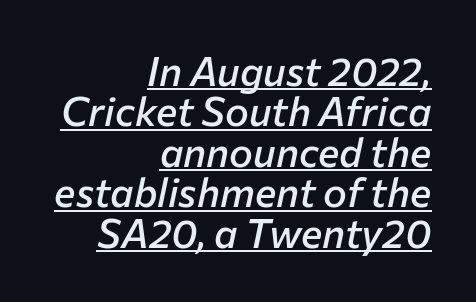
The typesetting leans somewhat heavy: a semibold. Every word sits above its own underline. Baseline-to-baseline distance is barely more than the letter height. You could not count columns in this text — the font is proportionally spaced. Slant detected: the letters are inclined. Does extra space separate the letters? No, they use regular spacing.
